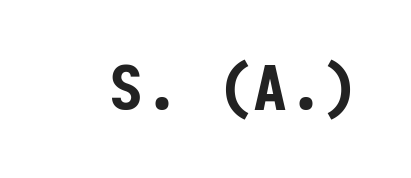
Q: Is the text bold? A: Yes.
Q: Is the text italic (slanted)? A: No, it is upright.
Q: Is the typeface a serif or a sans-serif typeface? A: Sans-serif.
Q: Is the text underlined? A: No.
Q: Is the spacing between letters normal or unusually wide? A: Normal.
Q: Width (condensed, normal, or wide)? A: Normal.
Q: Stroke contrast? A: Low.
Q: x-height? A: Medium.
Q: Monospaced? A: Yes.
